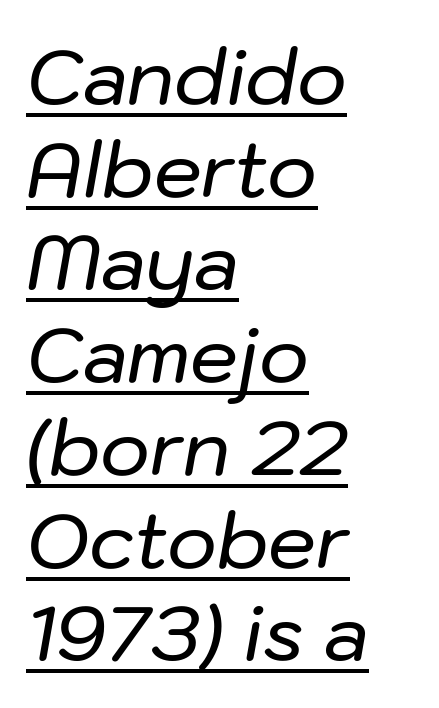
{"italic": "yes", "lean": "right", "slant_degrees": 10, "width": "normal", "stroke_contrast": "low", "x_height": "medium", "monospaced": "no", "underline": "yes", "align": "left", "line_spacing_ratio": 1.22, "letter_spacing": "normal", "letter_spacing_em": 0.0, "glyph_px": 76}
